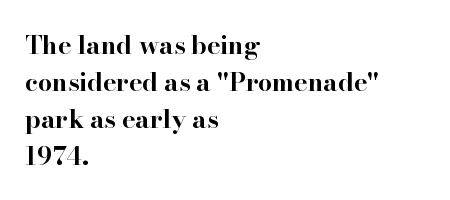
The image shows 25 px bold type, upright; set left-aligned, normal line spacing (1.48x), normal letter spacing, not underlined.
